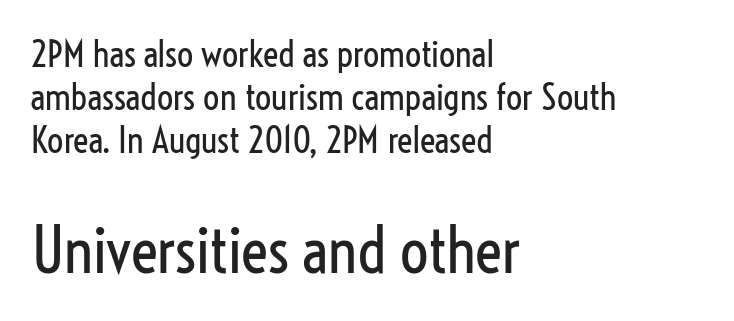
Q: Is the text bold? A: No.
Q: Is the text italic (slanted)? A: No, it is upright.
Q: Is the typeface a serif or a sans-serif typeface? A: Sans-serif.
Q: Is the text underlined? A: No.
Q: How is the paragraph aligned? A: Left-aligned.
Q: Is the spacing between letters normal or unusually wide? A: Normal.
Q: Which block of text is set in a larger size, the first (top) or the second (bottom)? A: The second (bottom) one.
Q: Width (condensed, normal, or wide)? A: Condensed.
Q: Stroke contrast? A: Low.
Q: x-height? A: Medium.
Q: Monospaced? A: No.
